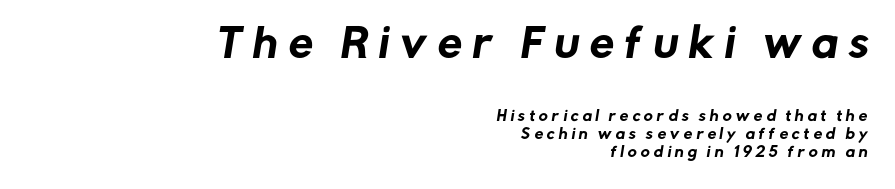
{"serif": "no", "width": "normal", "stroke_contrast": "low", "x_height": "medium", "monospaced": "no", "underline": "no", "align": "right", "line_spacing": "normal", "line_spacing_ratio": 1.29, "letter_spacing": "wide", "letter_spacing_em": 0.28, "larger_block": "first", "size_ratio": 2.79, "glyph_px": 39}
